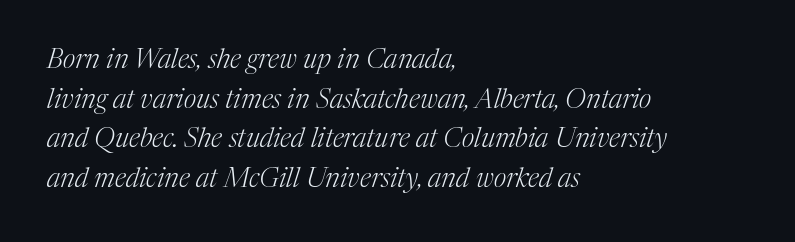
The image shows 27 px text type, italic (leaning right); set left-aligned, normal line spacing (1.47x), normal letter spacing, not underlined.
